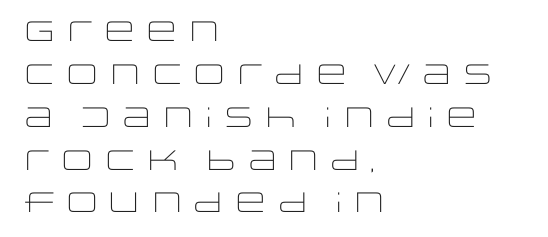
Q: Is the text bold? A: No.
Q: Is the text italic (slanted)? A: No, it is upright.
Q: Is the typeface a serif or a sans-serif typeface? A: Sans-serif.
Q: Is the text underlined? A: No.
Q: How is the paragraph aligned? A: Left-aligned.
Q: Is the spacing between letters normal or unusually wide? A: Normal.
Q: Is the spacing between lines tight, normal or loose? A: Normal.
Q: Width (condensed, normal, or wide)? A: Wide.
Q: Stroke contrast? A: Low.
Q: x-height? A: Large.
Q: Monospaced? A: No.
